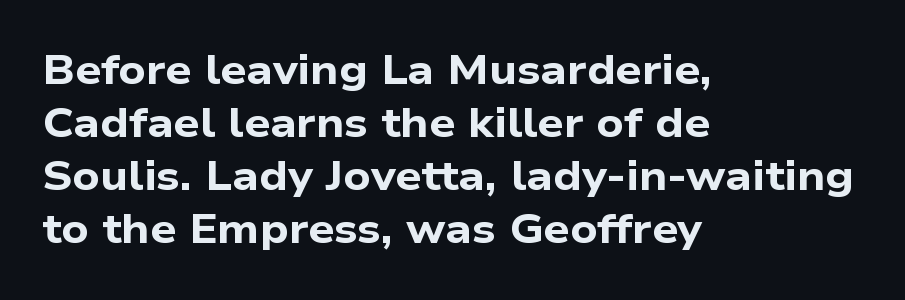
Q: Is the text bold? A: Yes.
Q: Is the typeface a serif or a sans-serif typeface? A: Sans-serif.
Q: Is the text underlined? A: No.
Q: How is the paragraph aligned? A: Left-aligned.
Q: Is the spacing between letters normal or unusually wide? A: Normal.
Q: Is the spacing between lines tight, normal or loose? A: Normal.
Q: Width (condensed, normal, or wide)? A: Wide.
Q: Stroke contrast? A: Low.
Q: x-height? A: Medium.
Q: Monospaced? A: No.
